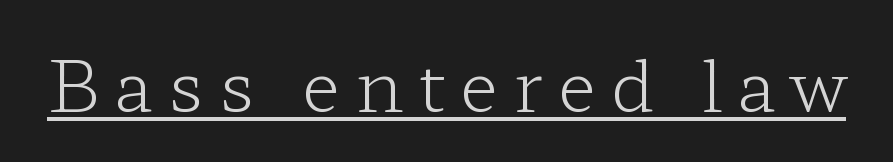
{"serif": "yes", "italic": "no", "bold": "no", "weight": "light", "width": "wide", "stroke_contrast": "low", "x_height": "medium", "monospaced": "no", "underline": "yes", "letter_spacing": "wide", "letter_spacing_em": 0.21, "glyph_px": 71}
